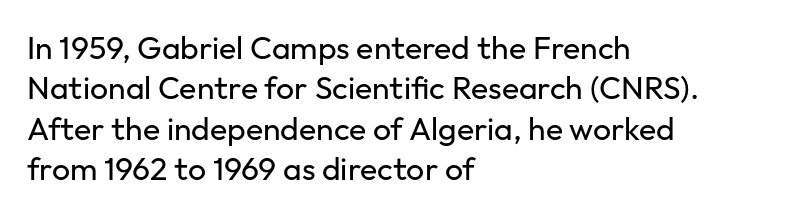
Q: Is the text bold? A: No.
Q: Is the text italic (slanted)? A: No, it is upright.
Q: Is the typeface a serif or a sans-serif typeface? A: Sans-serif.
Q: Is the text underlined? A: No.
Q: How is the paragraph aligned? A: Left-aligned.
Q: Is the spacing between letters normal or unusually wide? A: Normal.
Q: Is the spacing between lines tight, normal or loose? A: Normal.
Q: Width (condensed, normal, or wide)? A: Normal.
Q: Stroke contrast? A: Low.
Q: x-height? A: Medium.
Q: Monospaced? A: No.
